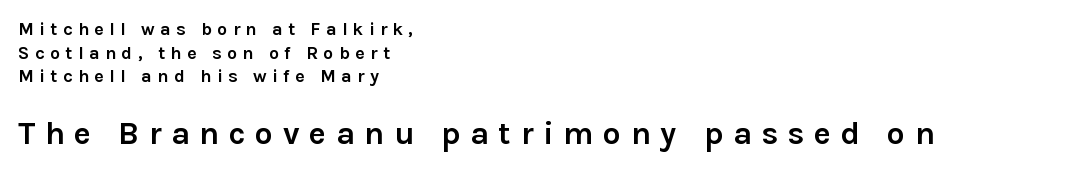
The vertical gap from one line to the next is medium. Any mark beneath the type? The region is blank. The paragraph has a hard left edge and a soft right edge. Letterform terminals end flat and unadorned throughout the passage. The rendering enlarges the type as you move from the upper chunk to the lower.
